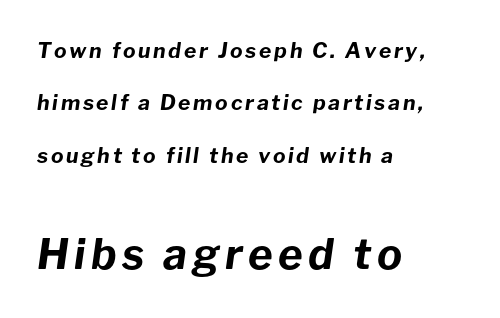
Heavy, bold letterforms. Varying glyph widths throughout — classic text-font behaviour. The rendering anchors every line to the left-hand side. It's the slanting kind of type. Glance below the letters and you will spot only blank space. The space between consecutive lines is lavish.
